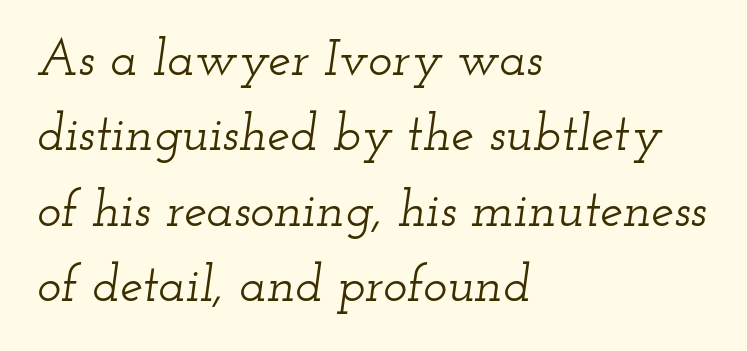
{"serif": "yes", "italic": "yes", "lean": "right", "slant_degrees": 12, "width": "wide", "stroke_contrast": "low", "x_height": "small", "monospaced": "no", "underline": "no", "align": "left", "line_spacing": "normal", "line_spacing_ratio": 1.48, "letter_spacing": "normal", "letter_spacing_em": 0.0, "glyph_px": 51}
